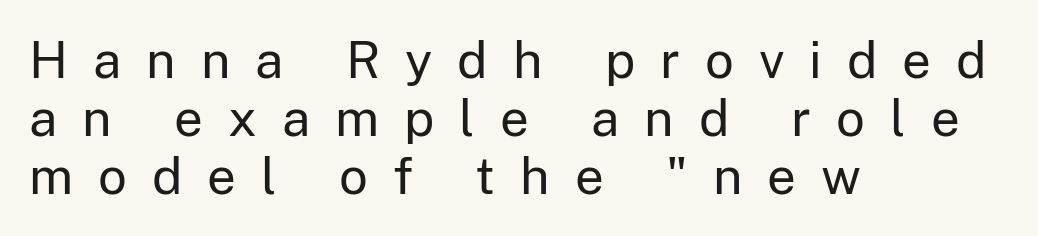
The image shows 51 px regular-weight sans-serif type, upright; set left-aligned, tight line spacing (1.14x), unusually wide letter spacing (+0.49 em), not underlined; low stroke contrast and a medium x-height.
